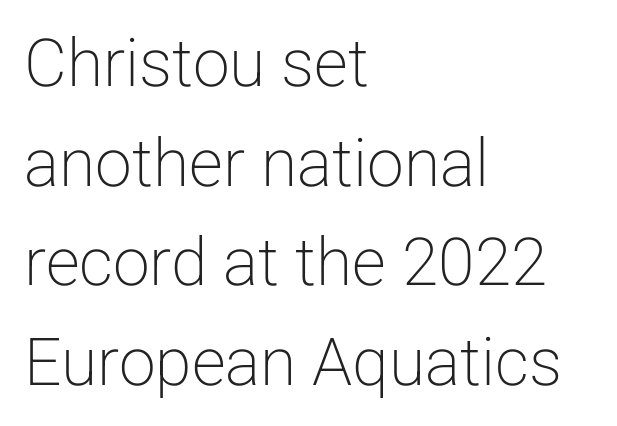
{"serif": "no", "italic": "no", "bold": "no", "weight": "light", "width": "normal", "stroke_contrast": "low", "x_height": "medium", "monospaced": "no", "underline": "no", "align": "left", "line_spacing": "normal", "line_spacing_ratio": 1.51, "letter_spacing": "normal", "letter_spacing_em": 0.0, "glyph_px": 66}
